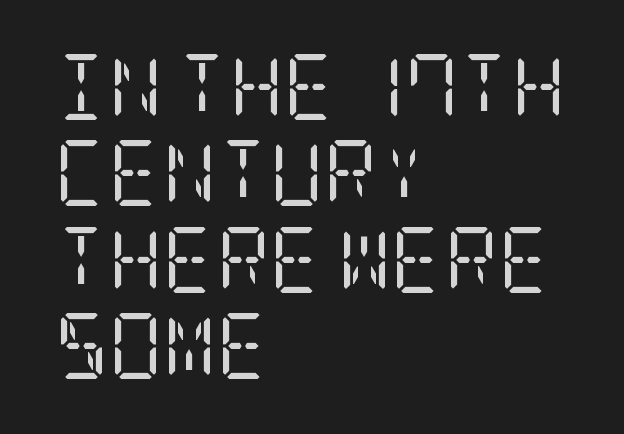
Q: Is the text bold? A: No.
Q: Is the text italic (slanted)? A: No, it is upright.
Q: Is the typeface a serif or a sans-serif typeface? A: Serif.
Q: Is the text underlined? A: No.
Q: How is the paragraph aligned? A: Left-aligned.
Q: Is the spacing between letters normal or unusually wide? A: Normal.
Q: Is the spacing between lines tight, normal or loose? A: Normal.
Q: Width (condensed, normal, or wide)? A: Condensed.
Q: Stroke contrast? A: Low.
Q: x-height? A: Large.
